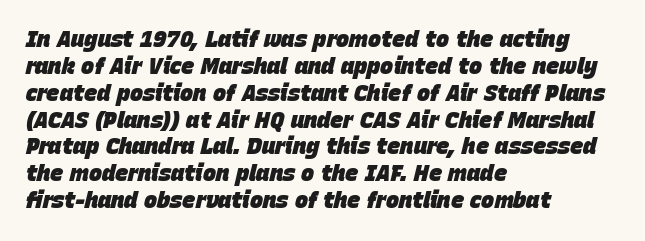
{"italic": "yes", "lean": "right", "slant_degrees": 15, "bold": "yes", "underline": "no", "align": "left", "line_spacing_ratio": 1.22, "letter_spacing": "normal", "letter_spacing_em": 0.0, "glyph_px": 22}
